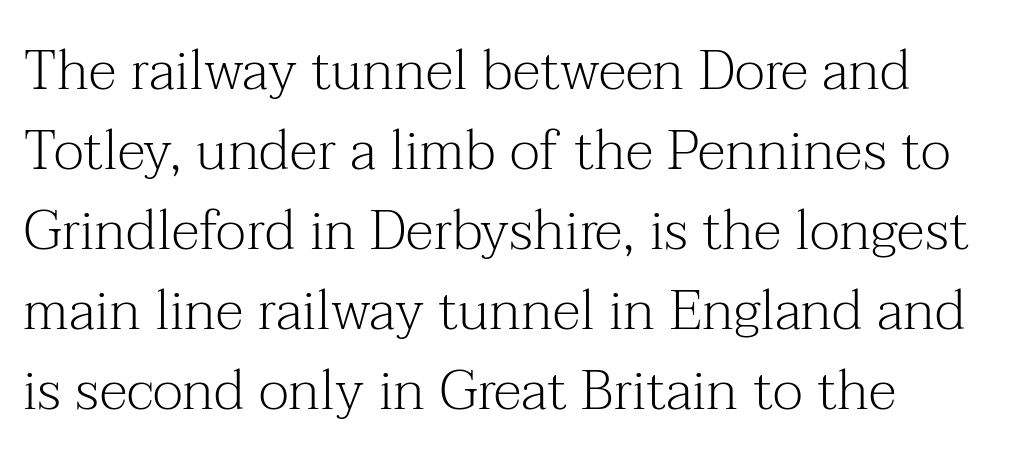
The image shows 56 px light serif type, upright; set left-aligned, normal line spacing (1.43x), normal letter spacing, not underlined; medium stroke contrast and a medium x-height.
